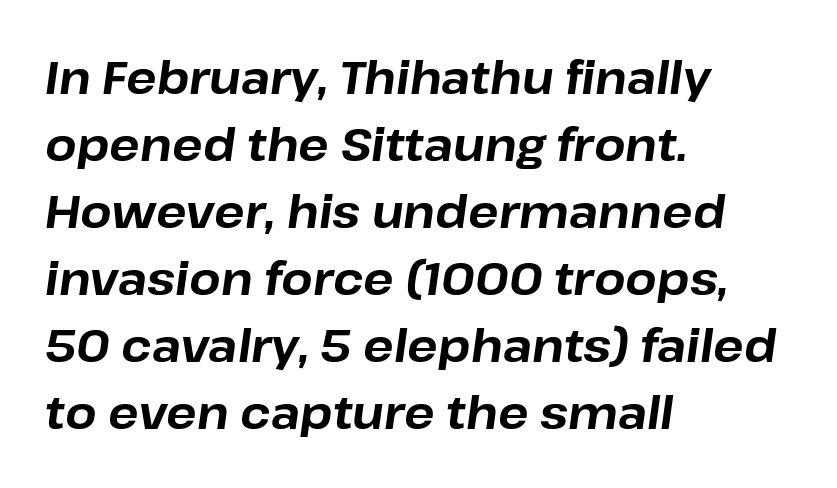
Q: Is the text bold? A: Yes.
Q: Is the text italic (slanted)? A: Yes, it leans right by about 8 degrees.
Q: Is the text underlined? A: No.
Q: How is the paragraph aligned? A: Left-aligned.
Q: Is the spacing between letters normal or unusually wide? A: Normal.
Q: Is the spacing between lines tight, normal or loose? A: Normal.
Q: Width (condensed, normal, or wide)? A: Normal.
Q: Stroke contrast? A: Low.
Q: x-height? A: Medium.
Q: Monospaced? A: No.
